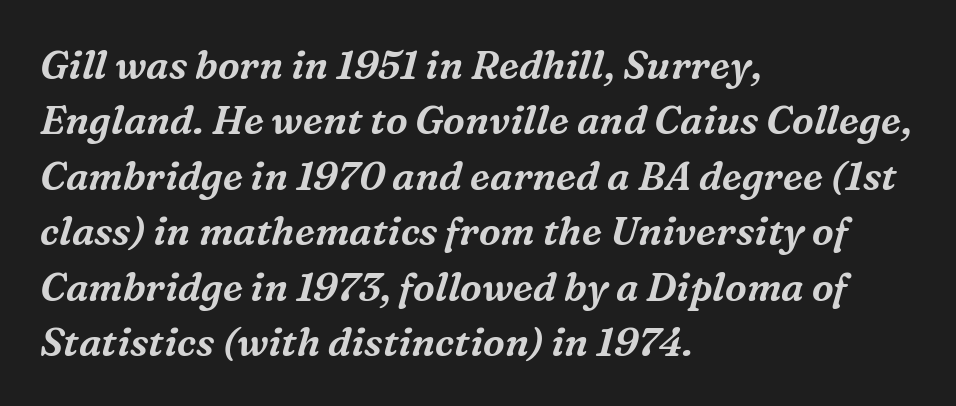
The image shows 39 px serif type, italic (leaning right); set left-aligned, normal line spacing (1.42x), normal letter spacing, not underlined; medium stroke contrast and a medium x-height.
